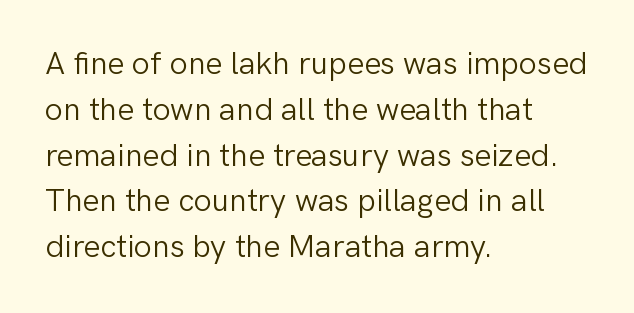
Q: Is the text bold? A: No.
Q: Is the text italic (slanted)? A: No, it is upright.
Q: Is the typeface a serif or a sans-serif typeface? A: Sans-serif.
Q: Is the text underlined? A: No.
Q: How is the paragraph aligned? A: Left-aligned.
Q: Is the spacing between letters normal or unusually wide? A: Normal.
Q: Is the spacing between lines tight, normal or loose? A: Normal.
Q: Width (condensed, normal, or wide)? A: Normal.
Q: Stroke contrast? A: Low.
Q: x-height? A: Medium.
Q: Monospaced? A: No.
